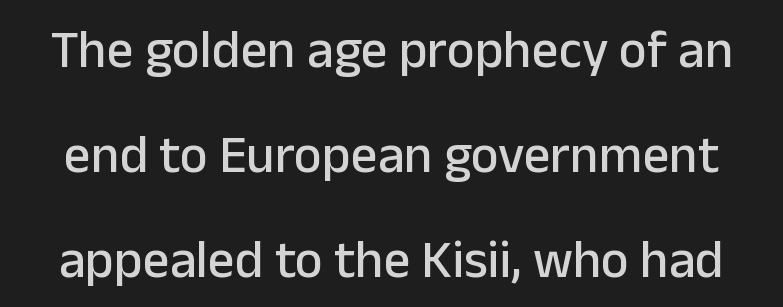
The image shows 53 px sans-serif type, upright; set loose line spacing (1.98x), normal letter spacing, not underlined; low stroke contrast and a medium x-height.
